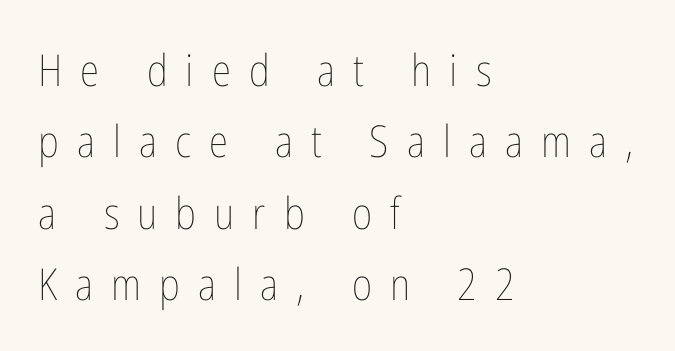
Just letters on the line, the space beneath them empty. How would I describe the line gaps? Plain and ordinary. The paragraph has a hard left edge and a soft right edge. The passage shown is not bold in any degree. The passage shown is typed in a proportional face where columns would drift.
